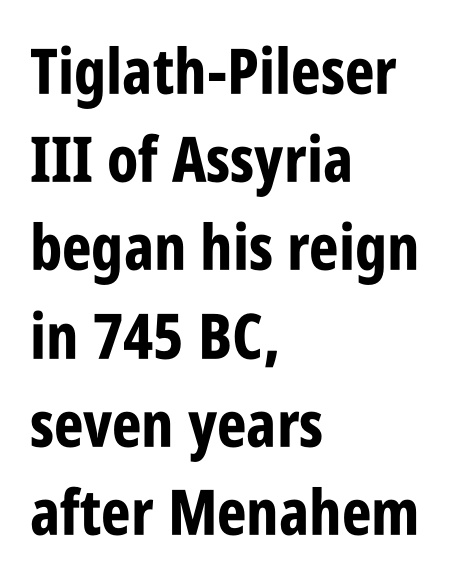
Beneath every word, the page is bare. The letters advance in unequal steps, a hallmark of proportional type. Every stem runs plumb, perpendicular to the baseline. This sample keeps an unexceptional amount of space between lines.
